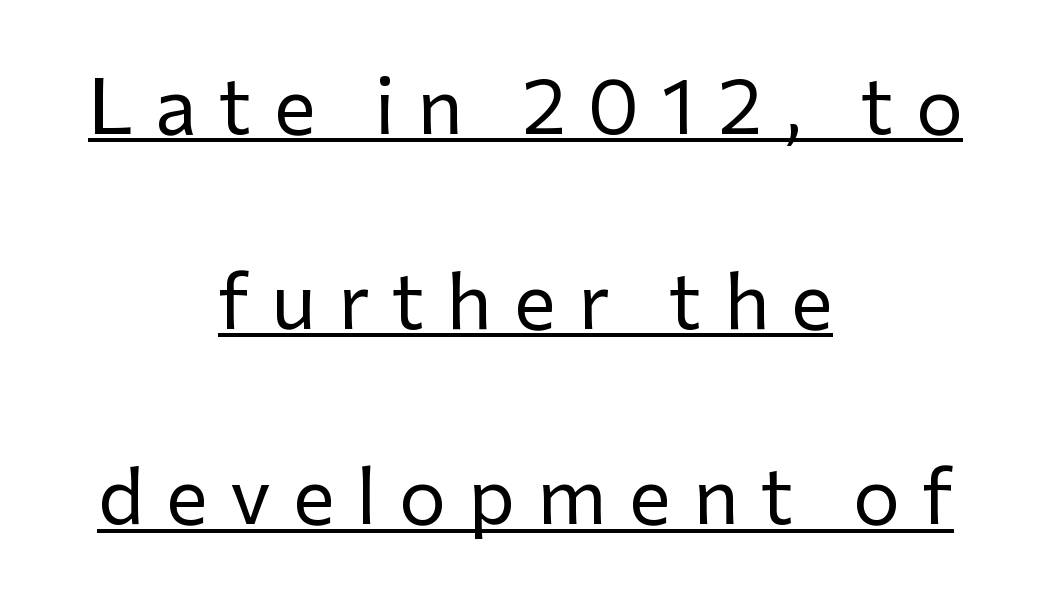
Q: Is the text bold? A: No.
Q: Is the text italic (slanted)? A: No, it is upright.
Q: Is the typeface a serif or a sans-serif typeface? A: Sans-serif.
Q: Is the text underlined? A: Yes.
Q: How is the paragraph aligned? A: Centered.
Q: Is the spacing between letters normal or unusually wide? A: Unusually wide.
Q: Is the spacing between lines tight, normal or loose? A: Loose.
Q: Width (condensed, normal, or wide)? A: Normal.
Q: Stroke contrast? A: Low.
Q: x-height? A: Medium.
Q: Monospaced? A: No.
